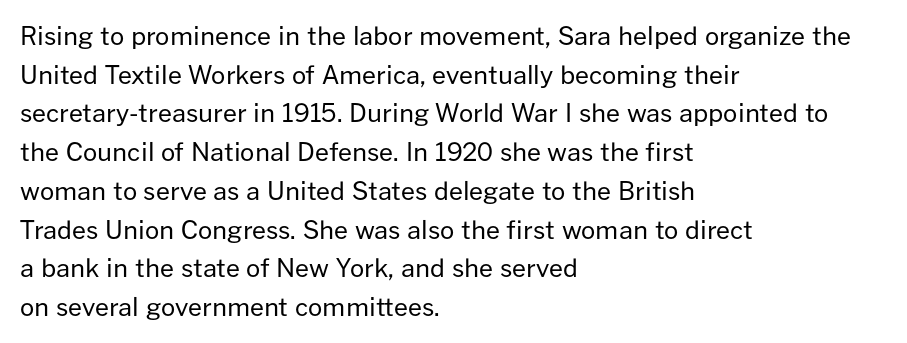
Notice how descenders clear the ascenders below comfortably — that's standard leading. Posture: vertical. Letter spacing: default. This rendering uses left alignment, leaving the right contour irregular.
